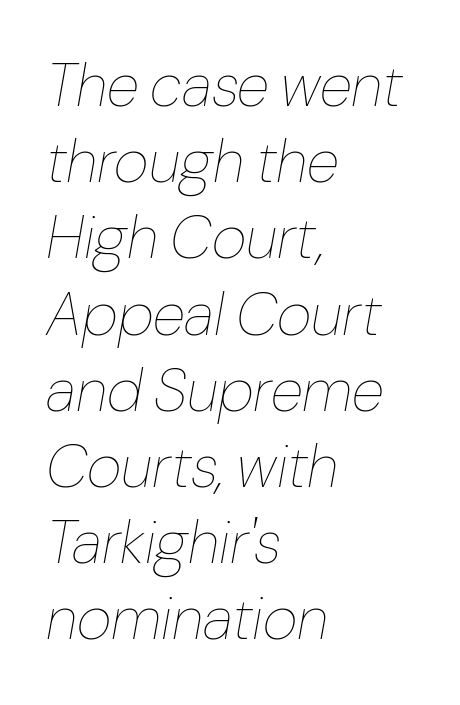
The image shows 60 px thin type, italic (leaning right); set left-aligned, normal line spacing (1.27x), normal letter spacing, not underlined; low stroke contrast and a medium x-height.
